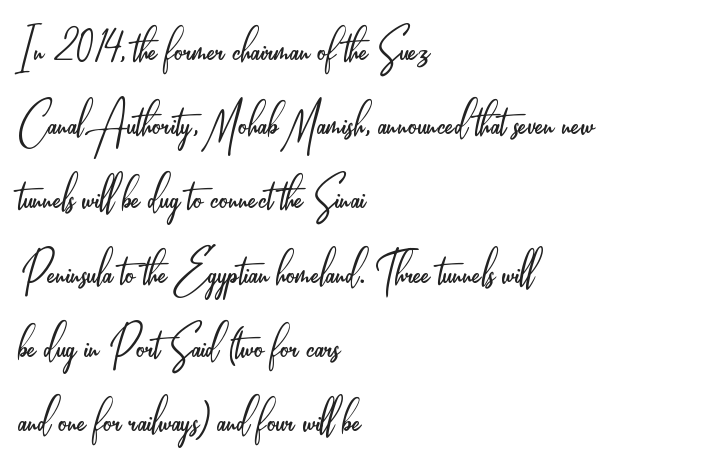
The image shows 58 px light, condensed sans-serif type; set left-aligned, normal line spacing (1.28x), normal letter spacing, not underlined; low stroke contrast and a small x-height.
